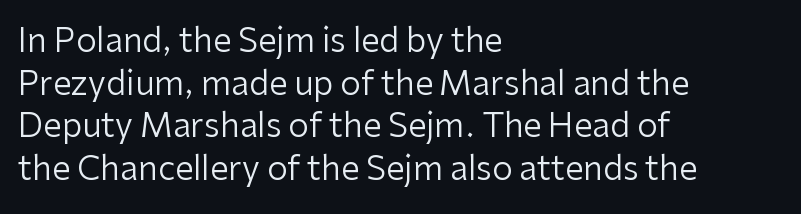
Q: Is the text bold? A: No.
Q: Is the text italic (slanted)? A: No, it is upright.
Q: Is the typeface a serif or a sans-serif typeface? A: Sans-serif.
Q: Is the text underlined? A: No.
Q: How is the paragraph aligned? A: Left-aligned.
Q: Is the spacing between letters normal or unusually wide? A: Normal.
Q: Is the spacing between lines tight, normal or loose? A: Normal.
Q: Width (condensed, normal, or wide)? A: Normal.
Q: Stroke contrast? A: Low.
Q: x-height? A: Medium.
Q: Monospaced? A: No.
